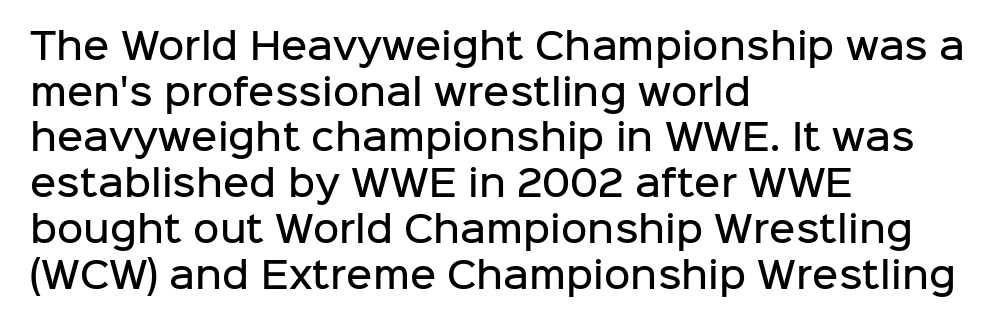
The image shows 36 px semibold sans-serif type, upright; set left-aligned, normal line spacing (1.27x), normal letter spacing, not underlined; low stroke contrast and a medium x-height.
